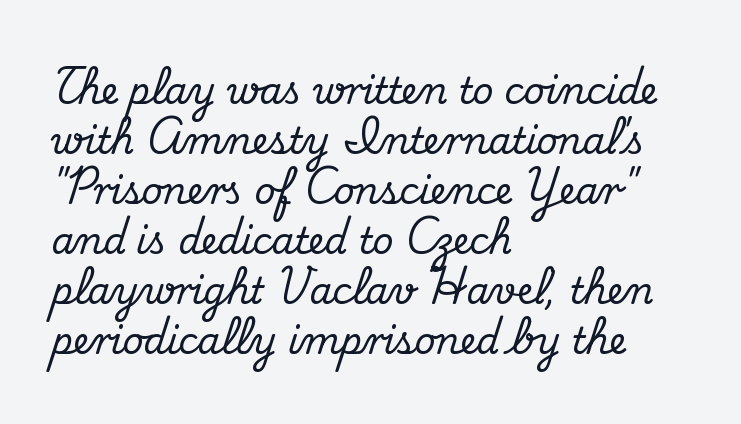
The image shows 36 px serif type; set left-aligned, normal line spacing (1.39x), normal letter spacing, not underlined; medium stroke contrast and a small x-height.
